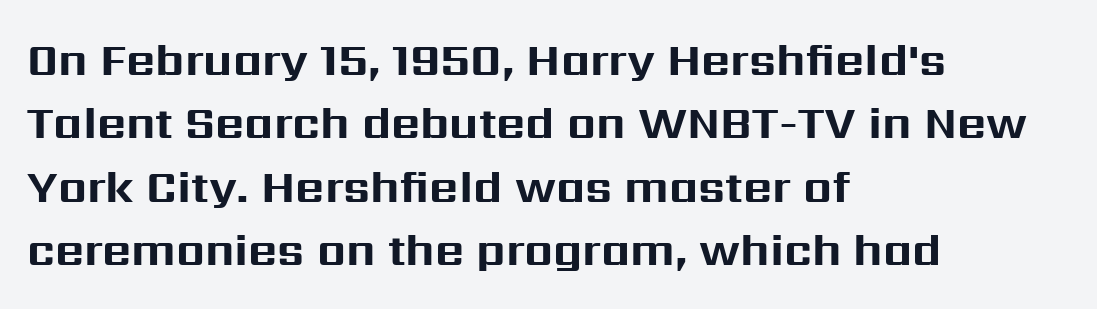
{"serif": "no", "italic": "no", "bold": "yes", "weight": "bold", "width": "normal", "stroke_contrast": "medium", "x_height": "medium", "monospaced": "no", "underline": "no", "align": "left", "line_spacing": "normal", "line_spacing_ratio": 1.41, "letter_spacing": "normal", "letter_spacing_em": 0.0, "glyph_px": 45}
